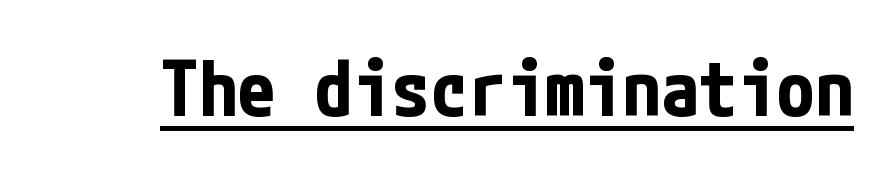
{"serif": "no", "italic": "no", "bold": "yes", "weight": "bold", "width": "condensed", "stroke_contrast": "low", "x_height": "medium", "underline": "yes", "letter_spacing": "normal", "letter_spacing_em": 0.0, "glyph_px": 77}
